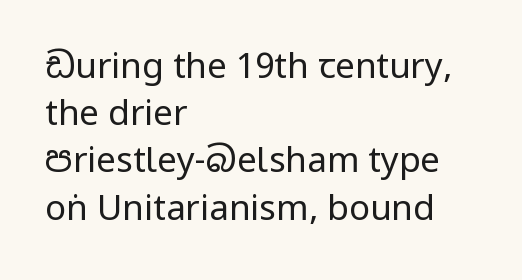
The image shows 35 px regular-weight, condensed sans-serif type, upright; set left-aligned, normal line spacing (1.35x), normal letter spacing, not underlined; low stroke contrast.
